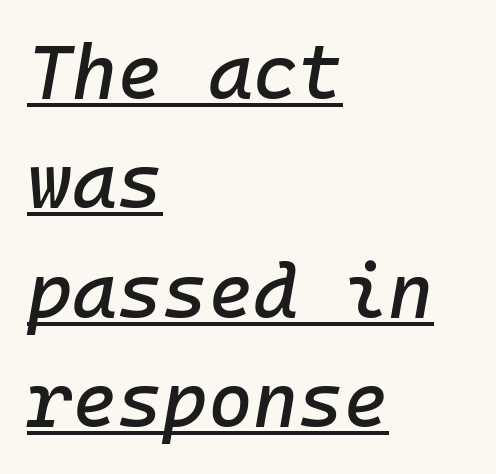
Q: Is the text italic (slanted)? A: Yes, it leans right by about 10 degrees.
Q: Is the text underlined? A: Yes.
Q: How is the paragraph aligned? A: Left-aligned.
Q: Is the spacing between letters normal or unusually wide? A: Normal.
Q: Is the spacing between lines tight, normal or loose? A: Normal.
Q: Width (condensed, normal, or wide)? A: Normal.
Q: Stroke contrast? A: Low.
Q: x-height? A: Medium.
Q: Monospaced? A: Yes.
